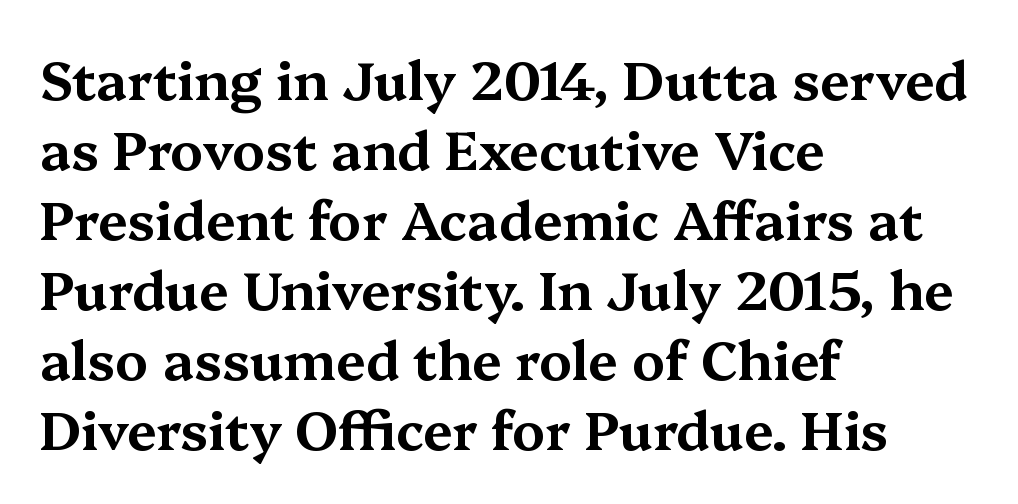
Descender tails drop into unmarked territory. This sample has the flowing, uneven cadence of proportional lettering. Nothing unusual about the tracking: characters are spaced as the font intends. The ragged edge is on the right, which tells us the setting is flush left. The passage shown stacks its lines at a standard gap. Upright lettering throughout.
